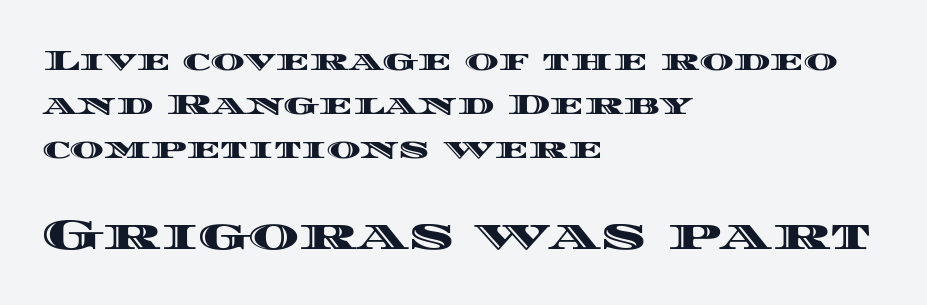
The image shows 43 px wide type, upright; set left-aligned, normal line spacing (1.51x), normal letter spacing, not underlined; the second (bottom) block is 1.48x larger; a large x-height.
